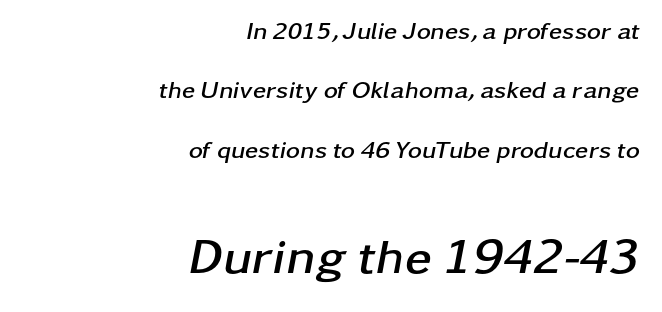
Emphasis by weight is at full strength: bold. Observe the ordinary spacing: letters are neighbours, not strangers. In CSS terms this would be text-align: right. You could not count columns in this text — the font is proportionally spaced.
